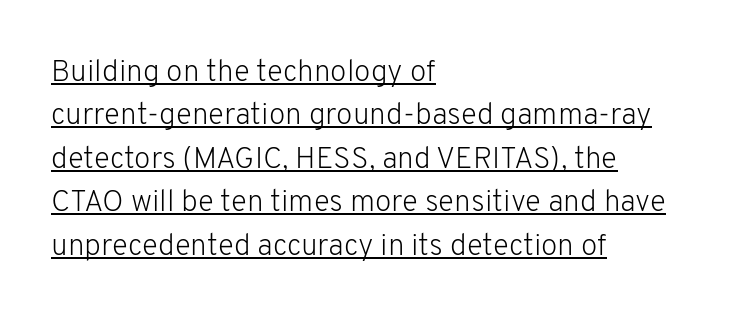
{"serif": "no", "italic": "no", "bold": "no", "weight": "light", "width": "normal", "stroke_contrast": "low", "x_height": "medium", "monospaced": "no", "underline": "yes", "align": "left", "line_spacing": "normal", "line_spacing_ratio": 1.45, "letter_spacing": "normal", "letter_spacing_em": 0.0, "glyph_px": 30}
